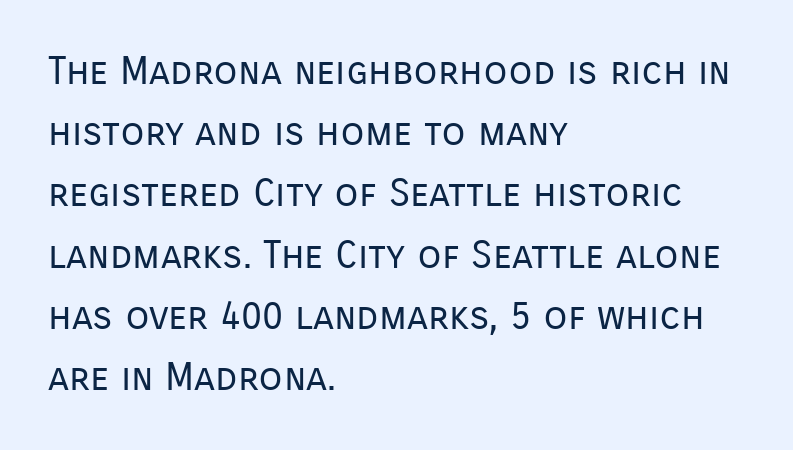
{"serif": "no", "italic": "no", "bold": "no", "weight": "regular", "width": "normal", "stroke_contrast": "low", "x_height": "medium", "monospaced": "no", "underline": "no", "align": "left", "line_spacing": "normal", "line_spacing_ratio": 1.57, "letter_spacing": "normal", "letter_spacing_em": 0.0, "glyph_px": 39}
